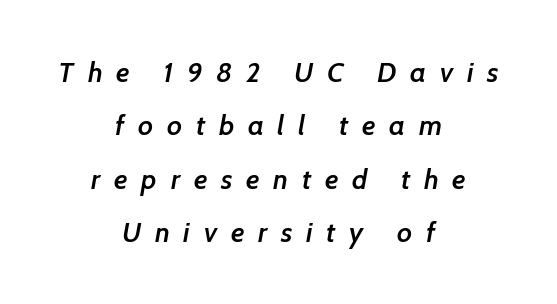
{"serif": "no", "bold": "semi", "weight": "semibold", "width": "normal", "stroke_contrast": "low", "x_height": "medium", "monospaced": "no", "underline": "no", "align": "center", "line_spacing": "loose", "line_spacing_ratio": 1.91, "letter_spacing": "wide", "letter_spacing_em": 0.49, "glyph_px": 28}
